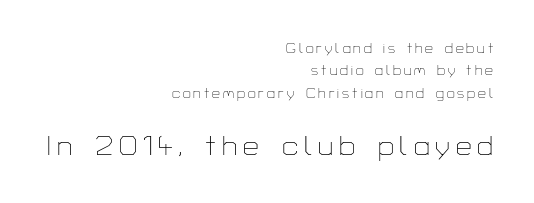
Q: Is the text bold? A: No.
Q: Is the text italic (slanted)? A: No, it is upright.
Q: Is the typeface a serif or a sans-serif typeface? A: Sans-serif.
Q: Is the text underlined? A: No.
Q: How is the paragraph aligned? A: Right-aligned.
Q: Is the spacing between letters normal or unusually wide? A: Unusually wide.
Q: Is the spacing between lines tight, normal or loose? A: Normal.
Q: Which block of text is set in a larger size, the first (top) or the second (bottom)? A: The second (bottom) one.
Q: Width (condensed, normal, or wide)? A: Normal.
Q: Stroke contrast? A: Low.
Q: x-height? A: Medium.
Q: Monospaced? A: No.
